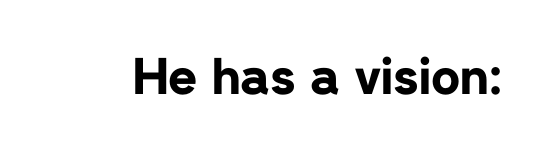
Q: Is the text bold? A: Yes.
Q: Is the text italic (slanted)? A: No, it is upright.
Q: Is the typeface a serif or a sans-serif typeface? A: Sans-serif.
Q: Is the text underlined? A: No.
Q: Is the spacing between letters normal or unusually wide? A: Normal.
Q: Width (condensed, normal, or wide)? A: Normal.
Q: Stroke contrast? A: Low.
Q: x-height? A: Medium.
Q: Monospaced? A: No.
